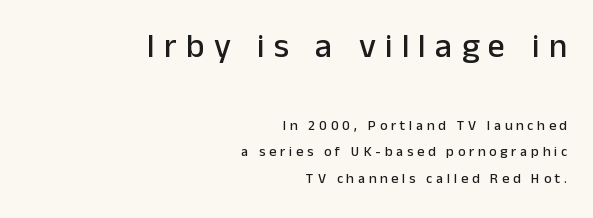
{"serif": "no", "italic": "no", "width": "normal", "stroke_contrast": "low", "x_height": "medium", "monospaced": "no", "underline": "no", "align": "right", "line_spacing_ratio": 1.88, "letter_spacing": "wide", "letter_spacing_em": 0.27, "larger_block": "first", "size_ratio": 2.43, "glyph_px": 34}
